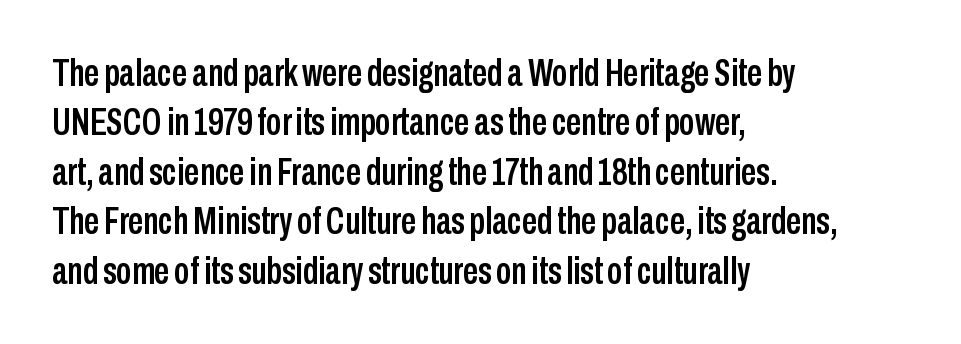
The letters stand upright; this is a roman face. This rendering uses left alignment, leaving the right contour irregular. Note the varied advance widths — an 'i' is clearly narrower than an 'm'. Decoration check: the copy has no underline.
